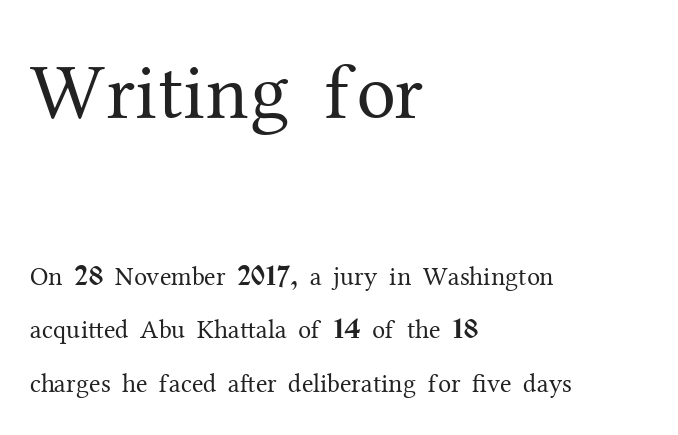
{"serif": "yes", "italic": "no", "bold": "no", "weight": "regular", "width": "normal", "stroke_contrast": "medium", "x_height": "medium", "monospaced": "no", "underline": "no", "align": "left", "line_spacing": "loose", "line_spacing_ratio": 2.06, "letter_spacing": "normal", "letter_spacing_em": 0.0, "larger_block": "first", "size_ratio": 3.04, "glyph_px": 79}
